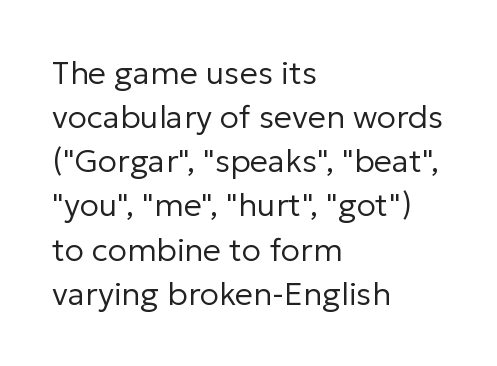
Words appear dense and cohesive because spacing is normal. Bold? No — there's no thickening of the strokes. Ordinary non-slanted type is in use. A typesetter would call this leading conventional body-copy spacing. The passage shown is typed in a proportional face where columns would drift. Type style note: lacks serifs.
